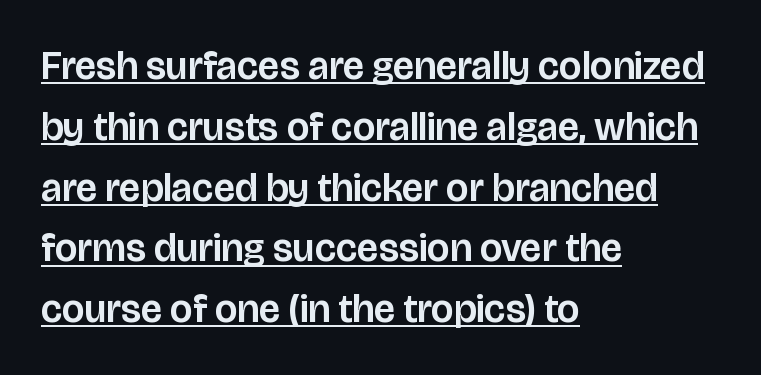
The image shows 40 px sans-serif type, upright; set left-aligned, normal line spacing (1.52x), normal letter spacing, underlined; low stroke contrast and a large x-height.
